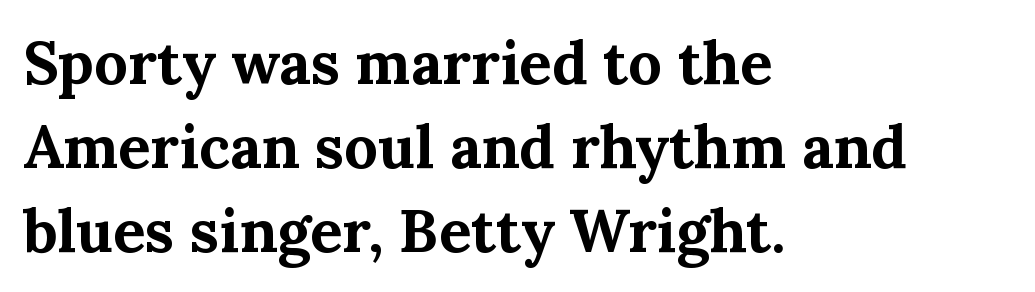
Designer's note — italics off, roman on. Underlining? Definitely not there. Is the block centered? No — it sits flush against the left margin. The rendering uses a bold face; every stroke is thick and dark.
